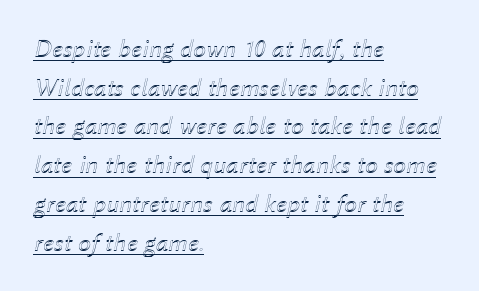
The image shows 26 px text type, italic (leaning right); set left-aligned, normal line spacing (1.49x), normal letter spacing, underlined.
